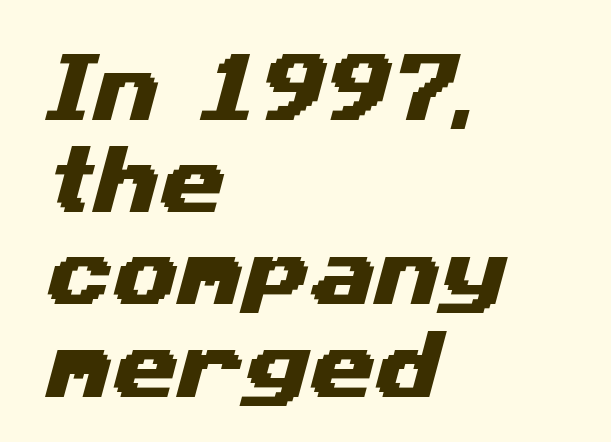
Each letter keeps its own natural width here, so spacing adapts to shape. Words appear dense and cohesive because spacing is normal. Beneath every word, the page is bare. The font family rendered here belongs to the sans-serif group.
